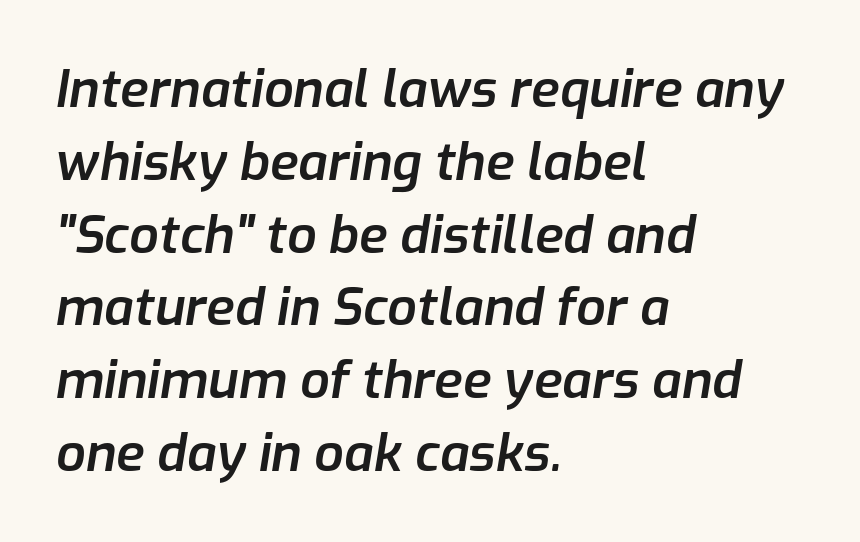
The characters look somewhat weighty, a semibold short of true bold. Nobody touched the tracking dial on this one. Regular leading. Is this a fixed-width face? No — the glyphs have proportional, varying widths. Does the copy run flush right? No — it runs flush left. Anything drawn beneath the words? Only blank space.
